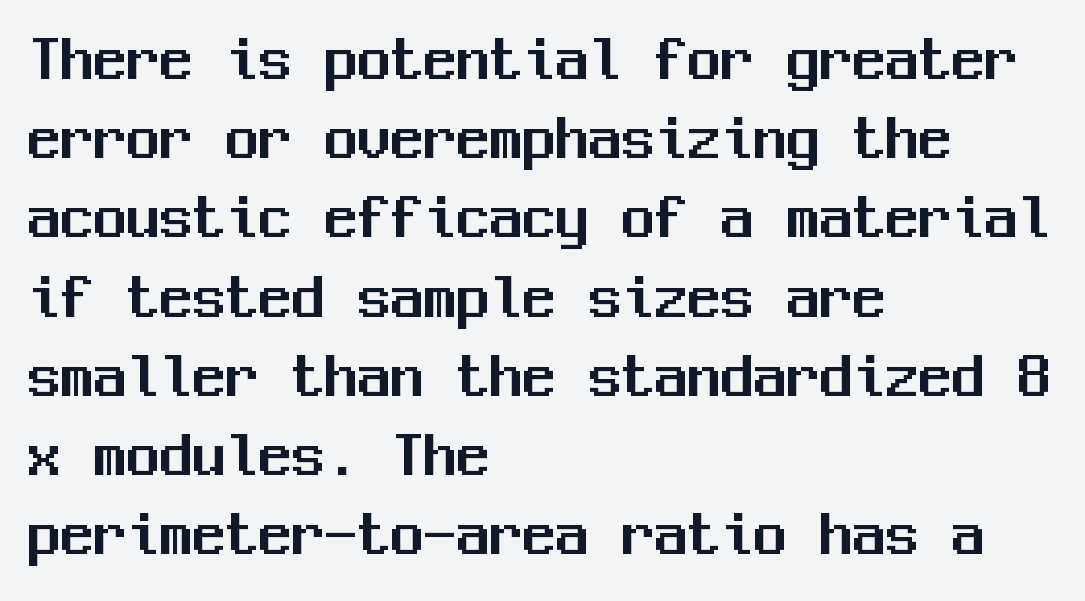
Q: Is the text italic (slanted)? A: No, it is upright.
Q: Is the typeface a serif or a sans-serif typeface? A: Sans-serif.
Q: Is the text underlined? A: No.
Q: How is the paragraph aligned? A: Left-aligned.
Q: Is the spacing between letters normal or unusually wide? A: Normal.
Q: Width (condensed, normal, or wide)? A: Normal.
Q: Stroke contrast? A: Medium.
Q: x-height? A: Medium.
Q: Monospaced? A: Yes.
